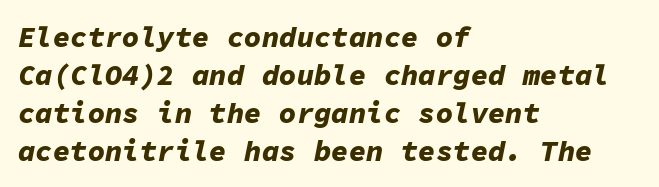
The image shows 29 px bold type, italic (leaning right), monospaced; set left-aligned, normal line spacing (1.31x), normal letter spacing, not underlined; low stroke contrast and a medium x-height.
